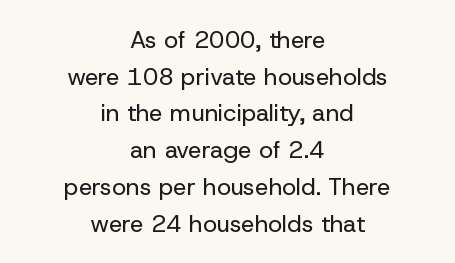
What's the leading like? Ordinary, nothing unusual. This rendering leaves character spacing at its baseline value. Check under the words: just untouched page. A light-to-regular cut is what we see here. The type sits square on the baseline with zero lean. Visually the block forms a symmetrical silhouette, jagged on both flanks.
